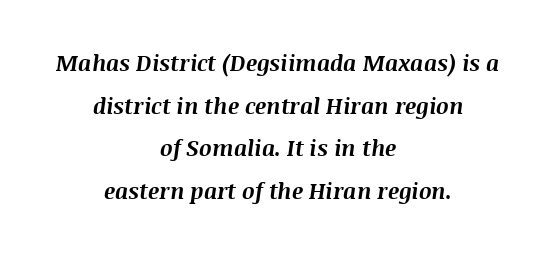
The image shows 22 px bold type, italic (leaning right); set centered, loose line spacing (1.94x), normal letter spacing, not underlined.
